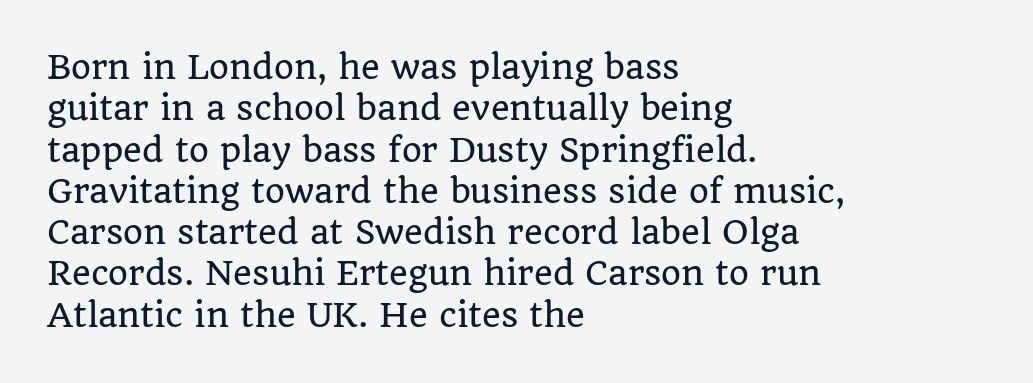
{"serif": "yes", "italic": "no", "width": "normal", "stroke_contrast": "low", "x_height": "large", "monospaced": "no", "underline": "no", "align": "left", "line_spacing": "normal", "line_spacing_ratio": 1.29, "letter_spacing": "normal", "letter_spacing_em": 0.0, "glyph_px": 32}
